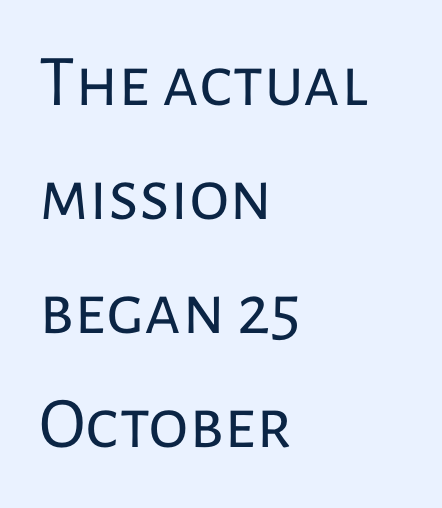
Q: Is the text bold? A: No.
Q: Is the text italic (slanted)? A: No, it is upright.
Q: Is the typeface a serif or a sans-serif typeface? A: Sans-serif.
Q: Is the text underlined? A: No.
Q: How is the paragraph aligned? A: Left-aligned.
Q: Is the spacing between letters normal or unusually wide? A: Normal.
Q: Is the spacing between lines tight, normal or loose? A: Normal.
Q: Width (condensed, normal, or wide)? A: Normal.
Q: Stroke contrast? A: Low.
Q: x-height? A: Medium.
Q: Monospaced? A: No.
